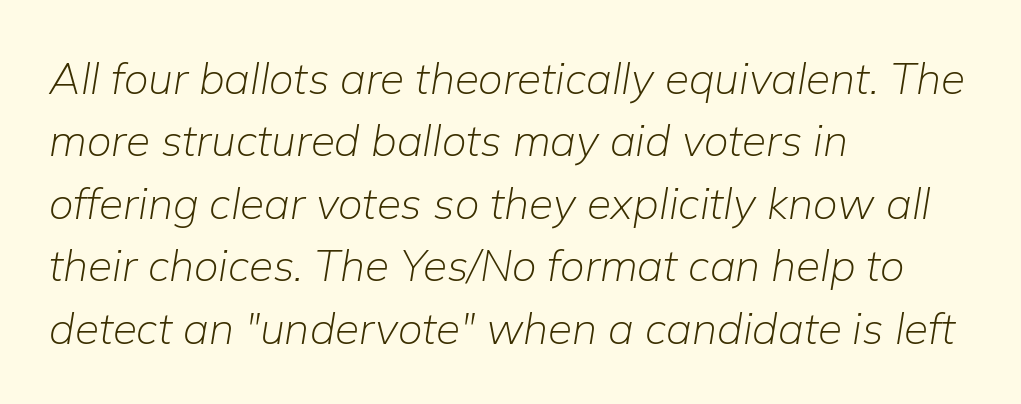
Slanted lettering throughout. Where is the straight margin? On the left. These lines are rendered in a variable-pitch font. Leading: standard. This reads as an unemphasized weight, regular at the heaviest.
